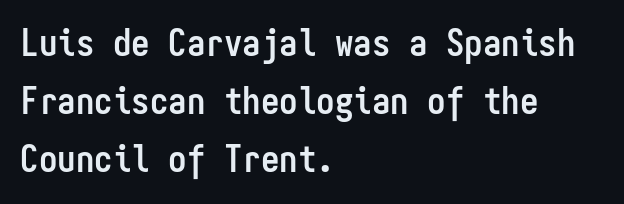
{"serif": "no", "italic": "no", "bold": "yes", "weight": "semibold", "width": "condensed", "stroke_contrast": "low", "x_height": "medium", "monospaced": "yes", "underline": "no", "align": "left", "line_spacing": "normal", "line_spacing_ratio": 1.57, "letter_spacing": "normal", "letter_spacing_em": 0.0, "glyph_px": 37}
